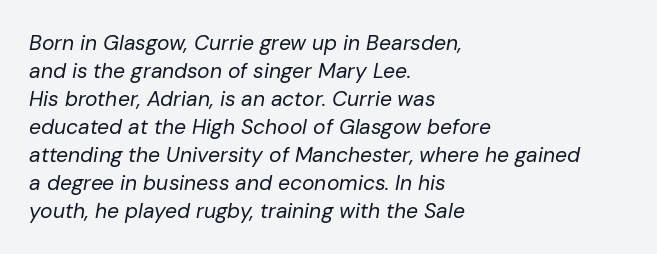
{"italic": "yes", "lean": "right", "slant_degrees": 10, "bold": "no", "underline": "no", "align": "left", "line_spacing": "normal", "line_spacing_ratio": 1.33, "letter_spacing": "normal", "letter_spacing_em": 0.0, "glyph_px": 21}
